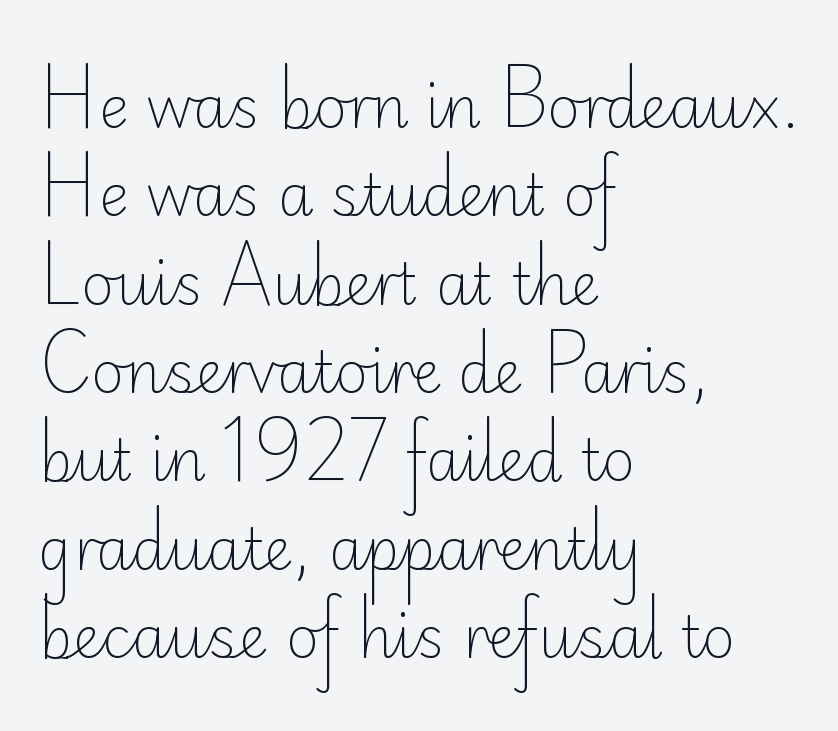
Just letters on the line, the space beneath them empty. The block of text has a typical density, with ordinary space between rows. Italic: no, the glyphs are upright roman. Compared with typical body copy, the letter spacing here is the same. The weight tops out at a normal text grade.
